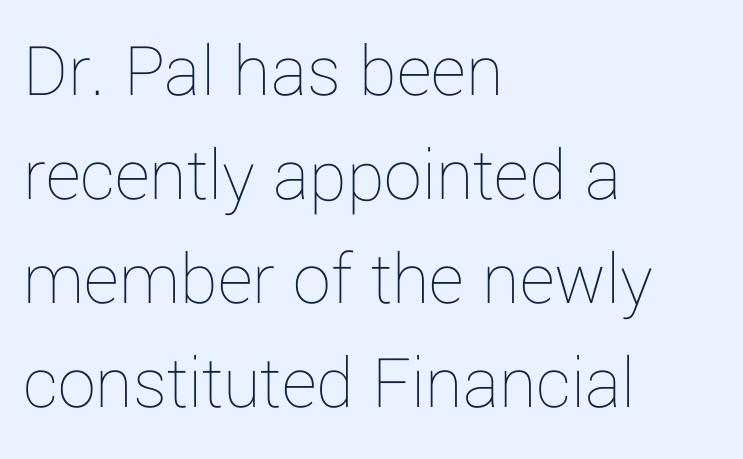
The image shows 76 px thin type, upright; set left-aligned, normal line spacing (1.37x), normal letter spacing, not underlined; low stroke contrast and a medium x-height.
